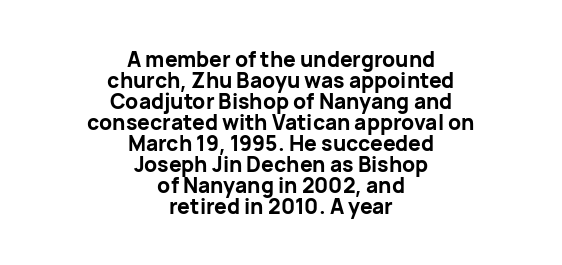
{"italic": "no", "bold": "yes", "underline": "no", "align": "center", "line_spacing": "tight", "line_spacing_ratio": 1.0, "letter_spacing": "normal", "letter_spacing_em": 0.0, "glyph_px": 21}
